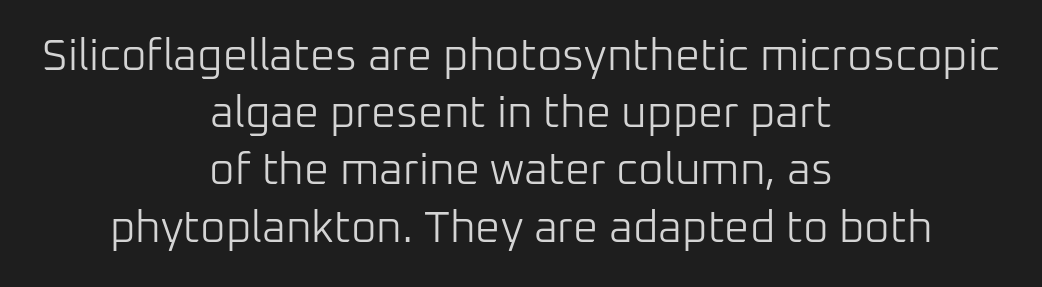
Characters remain perfectly vertical along every line. Beneath every word, the page is bare. Between one letter and the next there's only the usual sliver of space. Look at the bottom of the vertical strokes: they stop flat, with no serifs. The rendering uses natural spacing where letterforms have individual widths.
